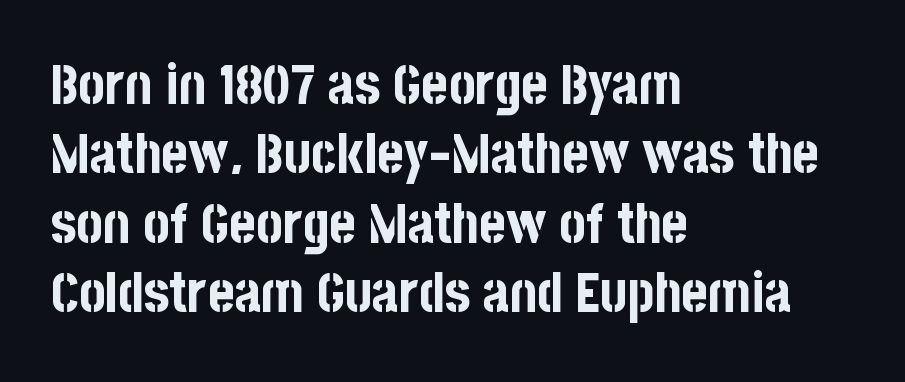
Q: Is the text bold? A: Yes.
Q: Is the text italic (slanted)? A: No, it is upright.
Q: Is the typeface a serif or a sans-serif typeface? A: Sans-serif.
Q: Is the text underlined? A: No.
Q: How is the paragraph aligned? A: Left-aligned.
Q: Is the spacing between letters normal or unusually wide? A: Normal.
Q: Width (condensed, normal, or wide)? A: Condensed.
Q: Stroke contrast? A: Low.
Q: x-height? A: Large.
Q: Monospaced? A: No.
